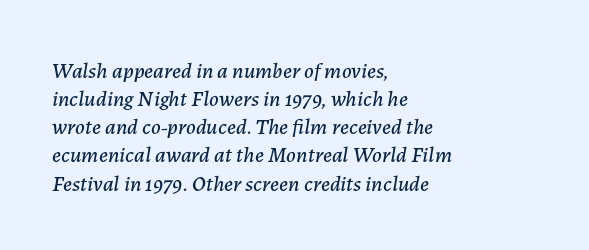
The image shows 22 px text type, italic (leaning right); set left-aligned, normal line spacing (1.28x), normal letter spacing, not underlined.
